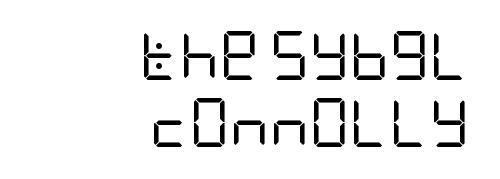
Only glyphs here, with clear space below each row. Grotesque or geometric, the face here clearly has no serifs. Weight: not bold — regular or lighter. Tracking here is standard; glyphs follow each other at the usual distance. Posture: vertical. Successive baselines arrive at the customary interval.
